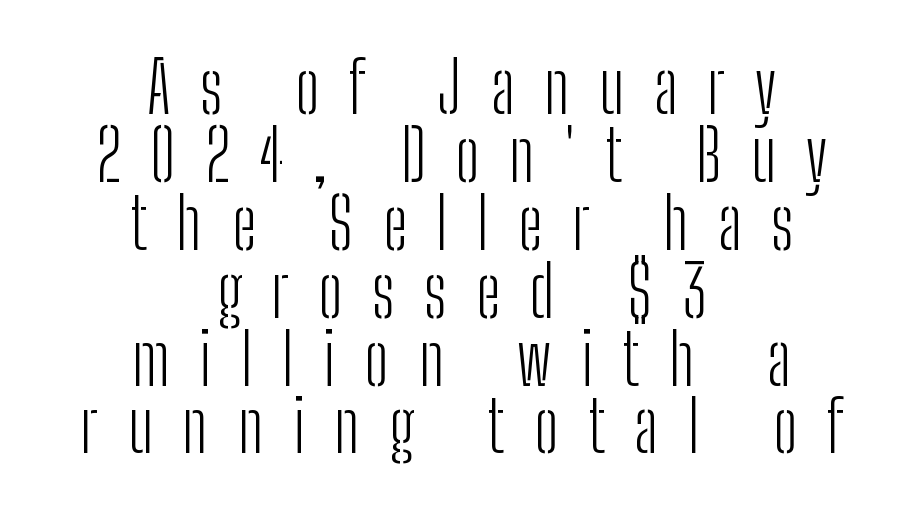
I'd call this a sans setting — the letters go barefoot. This reads as an unemphasized weight, regular at the heaviest. Nobody drew a line under any word here. This block would grow much taller if given ordinary leading; it's compressed now. The gaps between neighbouring characters are conspicuously large. The whitespace from short lines is split evenly between both sides.
